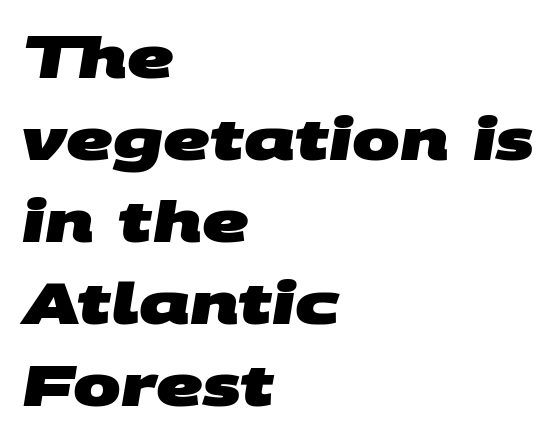
Q: Is the text bold? A: Yes.
Q: Is the typeface a serif or a sans-serif typeface? A: Sans-serif.
Q: Is the text underlined? A: No.
Q: How is the paragraph aligned? A: Left-aligned.
Q: Is the spacing between letters normal or unusually wide? A: Normal.
Q: Is the spacing between lines tight, normal or loose? A: Normal.
Q: Width (condensed, normal, or wide)? A: Wide.
Q: Stroke contrast? A: Medium.
Q: x-height? A: Large.
Q: Monospaced? A: No.
